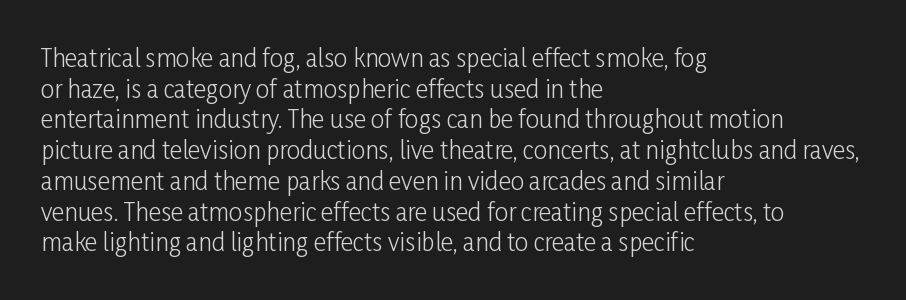
Is the type heavy? It reads as light-to-regular instead. Leftover space on each line is placed entirely after the last word. Characters follow at the spacing the type designer built in. The passage shown stacks its lines at a standard gap.
